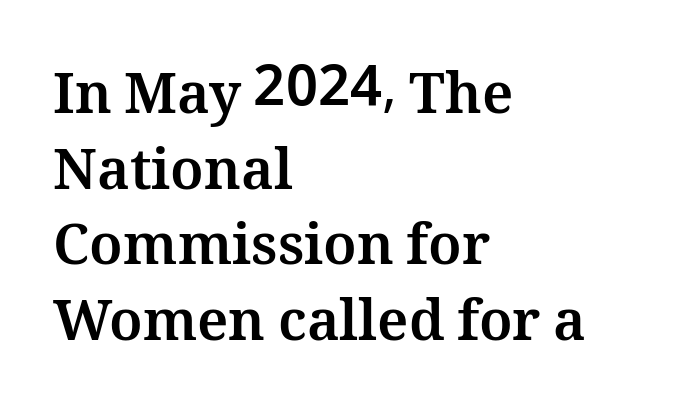
{"italic": "no", "bold": "yes", "weight": "bold", "width": "normal", "stroke_contrast": "medium", "x_height": "medium", "monospaced": "no", "underline": "no", "align": "left", "line_spacing": "normal", "line_spacing_ratio": 1.35, "letter_spacing": "normal", "letter_spacing_em": 0.0, "glyph_px": 56}
